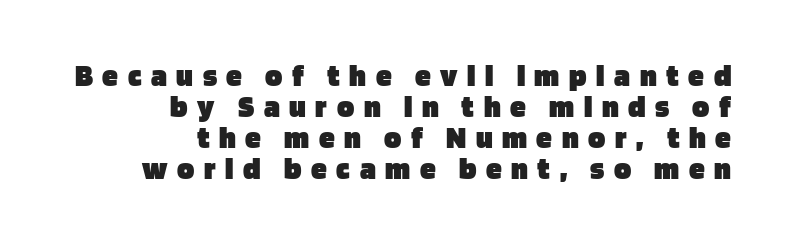
The image shows 32 px heavy sans-serif type, upright; set right-aligned, tight line spacing (0.97x), unusually wide letter spacing (+0.3 em), not underlined; low stroke contrast and a large x-height.
